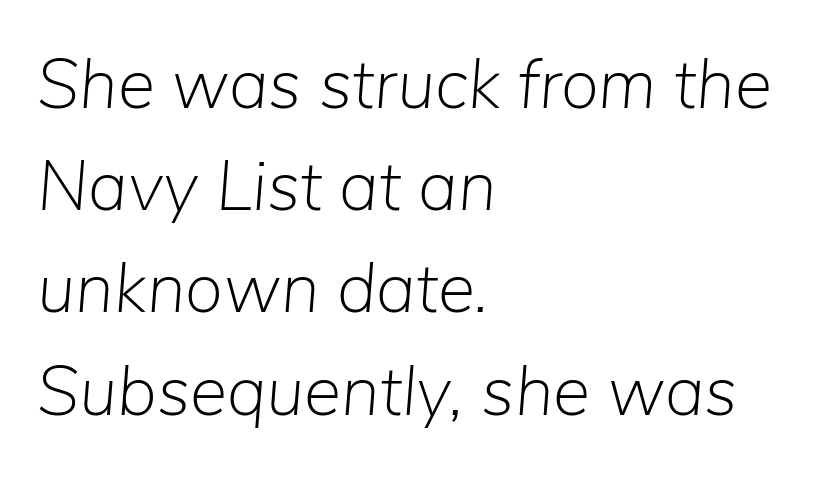
Each new line begins a customary step beneath the previous one. Leftover space on each line is placed entirely after the last word. Characters follow at the spacing the type designer built in. Is this a fixed-width face? No — the glyphs have proportional, varying widths.
